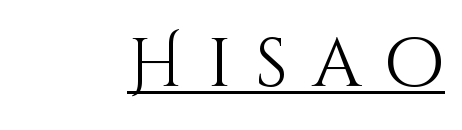
{"italic": "no", "bold": "no", "weight": "light", "width": "normal", "stroke_contrast": "medium", "x_height": "large", "monospaced": "no", "underline": "yes", "align": "right", "letter_spacing": "wide", "letter_spacing_em": 0.35, "glyph_px": 69}
